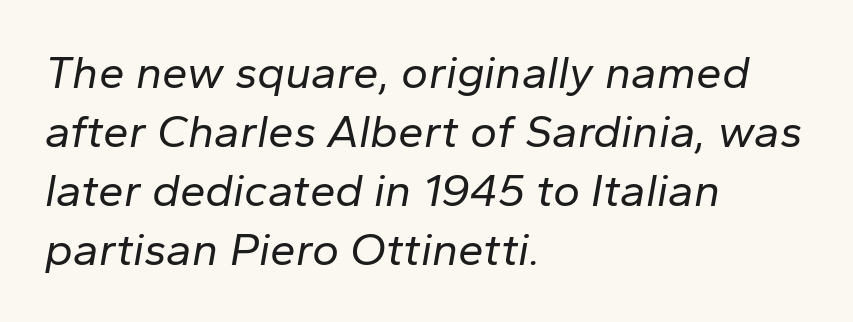
Looks like regular typesetting: each glyph gets only the width it needs. The glyphs are unaccompanied by any horizontal stroke below them. There is no visible air inserted between adjacent glyphs. The whole block is typeset with a tilt.
